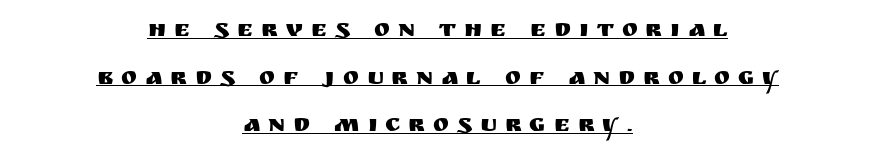
The image shows 24 px text type, upright; set centered, loose line spacing (1.98x), unusually wide letter spacing (+0.33 em), underlined.
